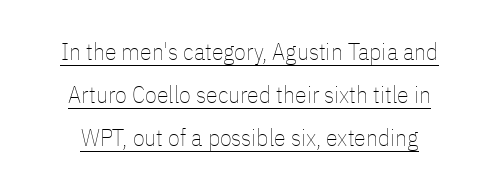
The image shows 24 px text type, upright; set centered, line spacing 1.8x, normal letter spacing, underlined.
